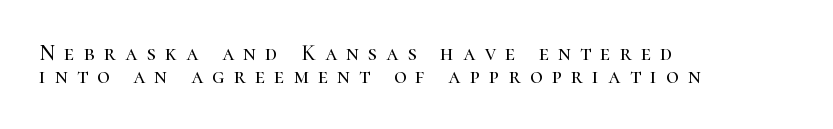
The glyphs are unaccompanied by any horizontal stroke below them. If you drew a ruler down the left edge, every line would touch it. The horizontal fit of the characters is loose and conspicuously gappy. The block of text is dense from top to bottom, with scant space between rows. The lettering holds an erect, upright posture throughout.
